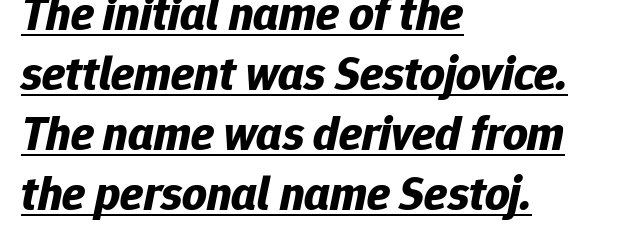
The image shows 48 px bold type, italic (leaning right); set left-aligned, normal line spacing (1.25x), normal letter spacing, underlined; low stroke contrast and a medium x-height.
